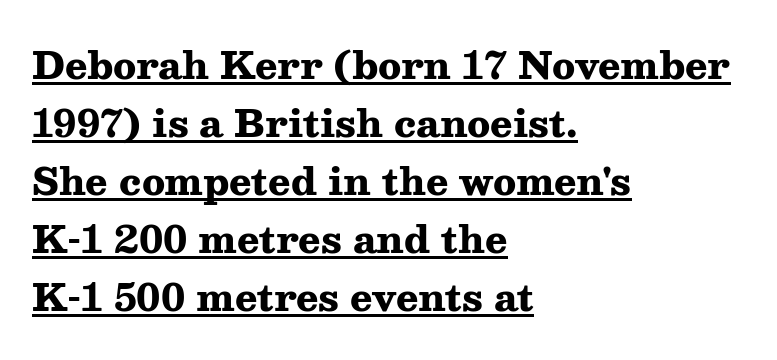
Q: Is the text bold? A: Yes.
Q: Is the text italic (slanted)? A: No, it is upright.
Q: Is the typeface a serif or a sans-serif typeface? A: Serif.
Q: Is the text underlined? A: Yes.
Q: How is the paragraph aligned? A: Left-aligned.
Q: Is the spacing between letters normal or unusually wide? A: Normal.
Q: Is the spacing between lines tight, normal or loose? A: Normal.
Q: Width (condensed, normal, or wide)? A: Wide.
Q: Stroke contrast? A: Medium.
Q: x-height? A: Medium.
Q: Monospaced? A: No.
